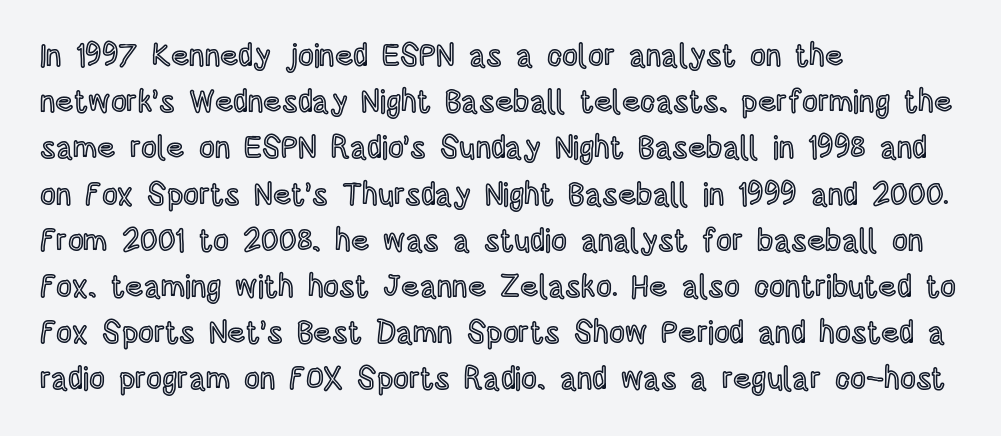
The image shows 31 px condensed type, upright; set left-aligned, normal line spacing (1.49x), normal letter spacing, not underlined; a large x-height.
